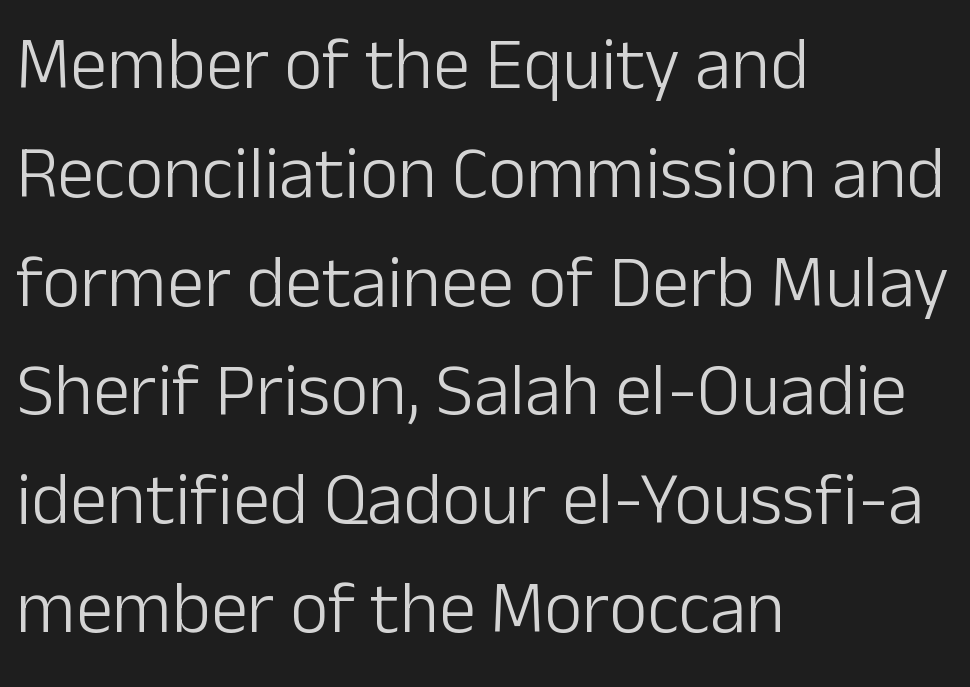
{"serif": "no", "italic": "no", "bold": "no", "weight": "light", "width": "normal", "stroke_contrast": "low", "x_height": "medium", "monospaced": "no", "underline": "no", "align": "left", "line_spacing": "normal", "line_spacing_ratio": 1.47, "letter_spacing": "normal", "letter_spacing_em": 0.0, "glyph_px": 74}
